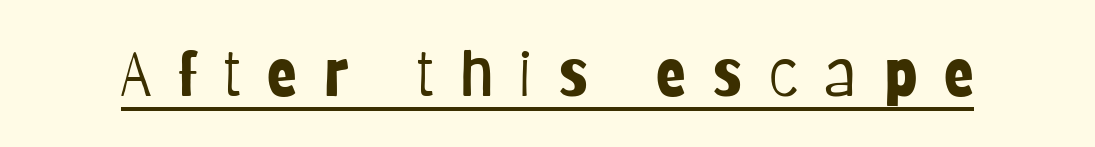
The image shows 62 px light, condensed sans-serif type, upright; set unusually wide letter spacing (+0.42 em), underlined; low stroke contrast and a large x-height.
